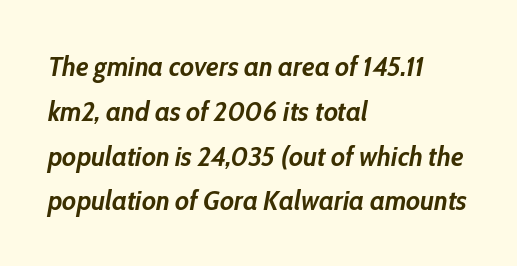
The tracking reads as untouched default to a designer's eye. Notice how the passage keeps a crisp vertical edge on the left only. The vertical gap from one line to the next is medium. Type without underlining.
